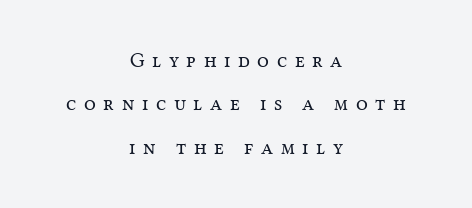
The image shows 21 px text type, upright; set centered, loose line spacing (2.06x), unusually wide letter spacing (+0.36 em), not underlined.
